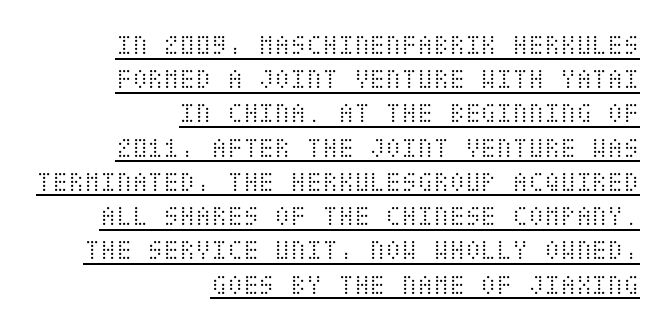
The image shows 29 px light, condensed type, upright; set right-aligned, line spacing 1.18x, normal letter spacing, underlined; medium stroke contrast and a large x-height.
